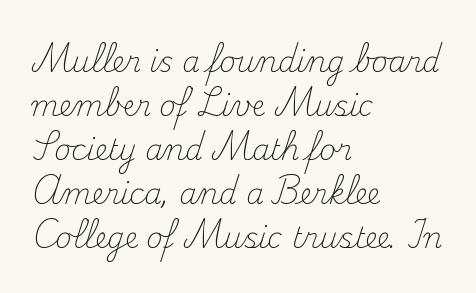
A light-to-regular cut is what we see here. The specimen omits any rule beneath the text block's lines. Interline gaps are of average width in this sample. Regarding serifs, this sample has them. The face used here is proportionally spaced, like ordinary book or web type.
